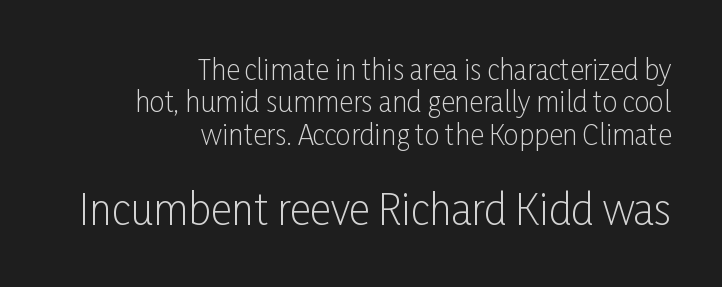
Q: Is the text bold? A: No.
Q: Is the text italic (slanted)? A: No, it is upright.
Q: Is the typeface a serif or a sans-serif typeface? A: Sans-serif.
Q: Is the text underlined? A: No.
Q: How is the paragraph aligned? A: Right-aligned.
Q: Is the spacing between letters normal or unusually wide? A: Normal.
Q: Which block of text is set in a larger size, the first (top) or the second (bottom)? A: The second (bottom) one.
Q: Width (condensed, normal, or wide)? A: Condensed.
Q: Stroke contrast? A: Low.
Q: x-height? A: Medium.
Q: Monospaced? A: No.
